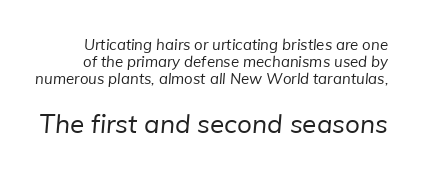
Compared with a typical body face, this is equally light or lighter still. Quick note: interline space is minimal. Each row of text sits above clean, open space. The following chunk of copy outweighs the initial chunk in type size. The line texture is even and compact thanks to regular tracking.
